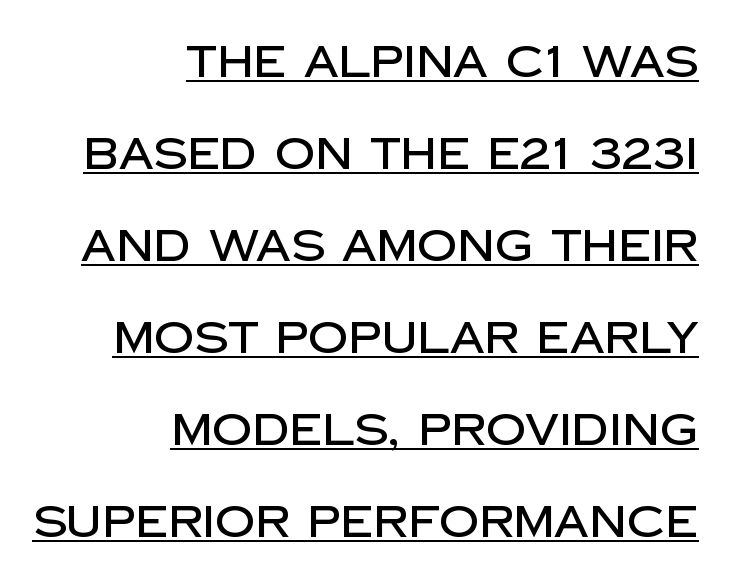
{"serif": "no", "italic": "no", "width": "normal", "stroke_contrast": "low", "x_height": "large", "monospaced": "no", "underline": "yes", "align": "right", "line_spacing": "loose", "line_spacing_ratio": 2.09, "letter_spacing": "normal", "letter_spacing_em": 0.0, "glyph_px": 44}
